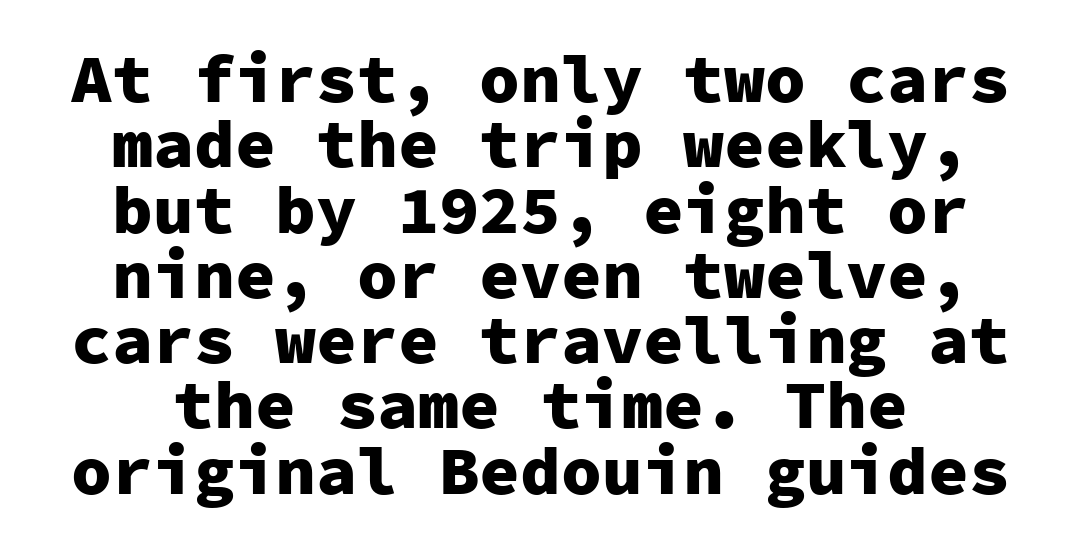
The image shows 68 px heavy sans-serif type, upright, monospaced; set centered, tight line spacing (0.96x), normal letter spacing, not underlined; low stroke contrast and a medium x-height.
